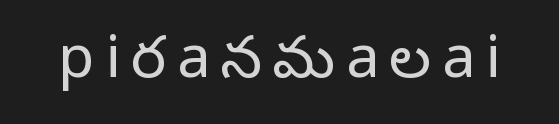
Q: Is the text bold? A: No.
Q: Is the text italic (slanted)? A: No, it is upright.
Q: Is the typeface a serif or a sans-serif typeface? A: Sans-serif.
Q: Is the text underlined? A: No.
Q: Width (condensed, normal, or wide)? A: Normal.
Q: Stroke contrast? A: Low.
Q: x-height? A: Medium.
Q: Monospaced? A: No.
